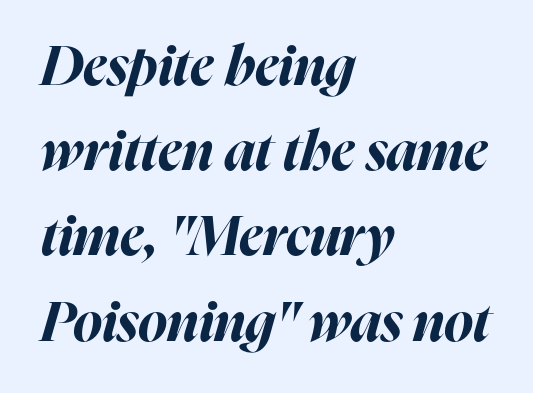
Standard letterfit; no display-style spreading of the glyphs. Pretty heavy lettering here — definitely bold. Note the varied advance widths — an 'i' is clearly narrower than an 'm'. Summary of vertical rhythm: regular, with standard interline spacing. Check the space under the baseline: it is left empty.
